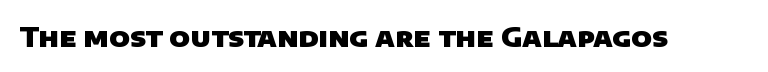
Thick stems and heavy bowls — unmistakably bold. The specimen omits any rule beneath the text block's lines. How are the letters spaced? Ordinarily, with no added tracking.
